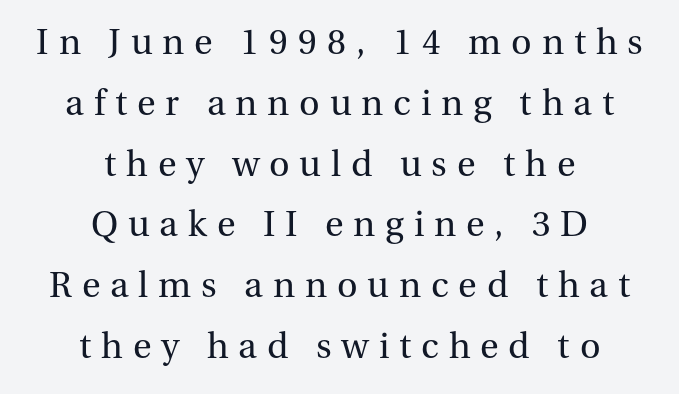
{"serif": "yes", "italic": "no", "bold": "no", "weight": "regular", "width": "normal", "stroke_contrast": "medium", "x_height": "medium", "monospaced": "no", "underline": "no", "align": "center", "line_spacing": "normal", "line_spacing_ratio": 1.6, "letter_spacing": "wide", "letter_spacing_em": 0.26, "glyph_px": 38}
